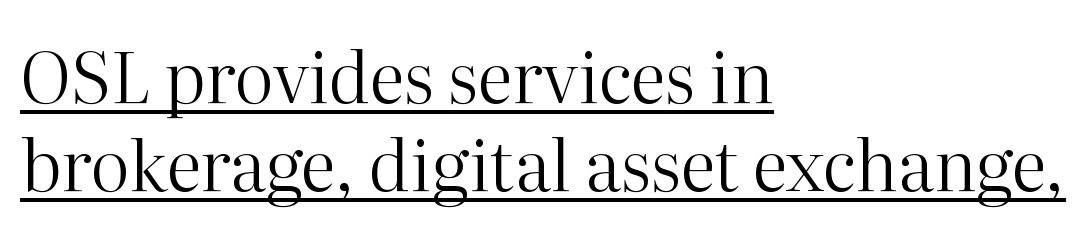
{"serif": "yes", "italic": "no", "bold": "no", "weight": "regular", "width": "normal", "stroke_contrast": "high", "x_height": "medium", "monospaced": "no", "underline": "yes", "align": "left", "line_spacing": "normal", "line_spacing_ratio": 1.26, "letter_spacing": "normal", "letter_spacing_em": 0.0, "glyph_px": 70}
